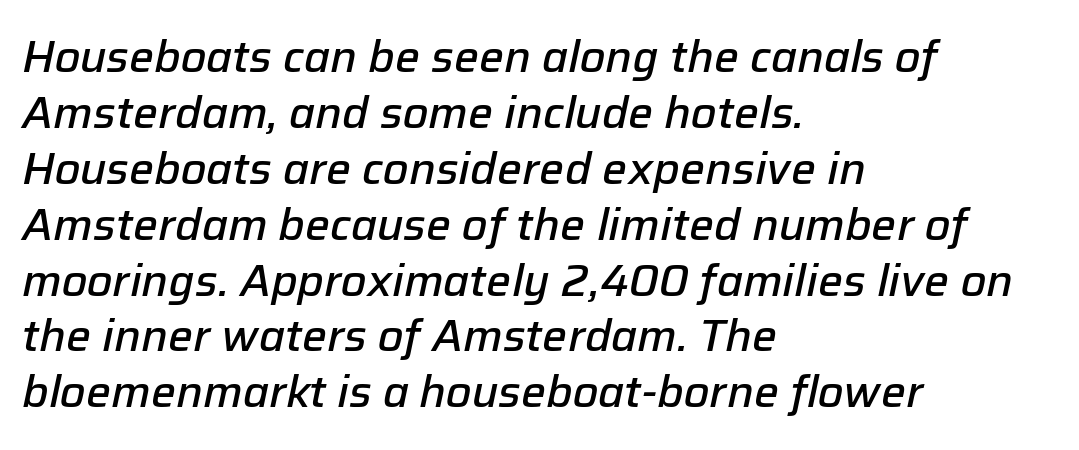
Q: Is the text bold? A: Semi-bold.
Q: Is the text italic (slanted)? A: Yes, it leans right by about 12 degrees.
Q: Is the text underlined? A: No.
Q: How is the paragraph aligned? A: Left-aligned.
Q: Is the spacing between letters normal or unusually wide? A: Normal.
Q: Is the spacing between lines tight, normal or loose? A: Normal.
Q: Width (condensed, normal, or wide)? A: Normal.
Q: Stroke contrast? A: Low.
Q: x-height? A: Medium.
Q: Monospaced? A: No.
